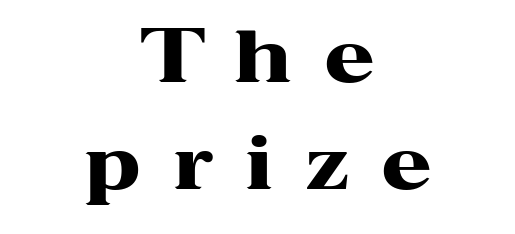
{"serif": "yes", "italic": "no", "bold": "yes", "weight": "heavy", "width": "wide", "stroke_contrast": "high", "x_height": "medium", "monospaced": "no", "underline": "no", "align": "center", "line_spacing": "normal", "line_spacing_ratio": 1.48, "letter_spacing": "wide", "letter_spacing_em": 0.46, "glyph_px": 72}
